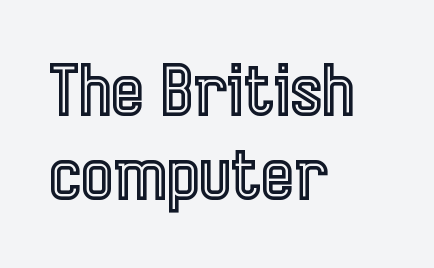
Upright lettering throughout. Varying glyph widths throughout — classic text-font behaviour. The words here are not underlined. Typeset ragged right — the left edge is the straight one.
